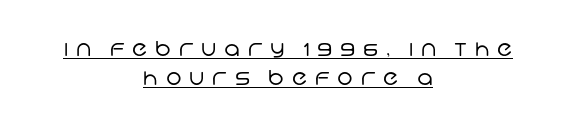
Is the letter spacing exaggerated? Yes — the characters are pushed far apart. No chunkiness to these letters — they're not bold. Each line is balanced around a shared central axis. Underline: present.
